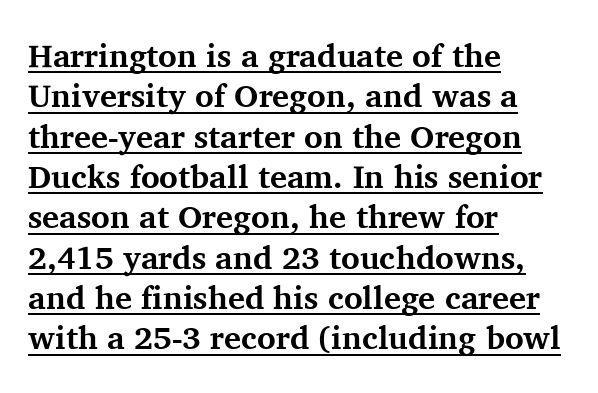
The image shows 32 px bold serif type, upright; set left-aligned, normal line spacing (1.26x), normal letter spacing, underlined; medium stroke contrast and a medium x-height.
